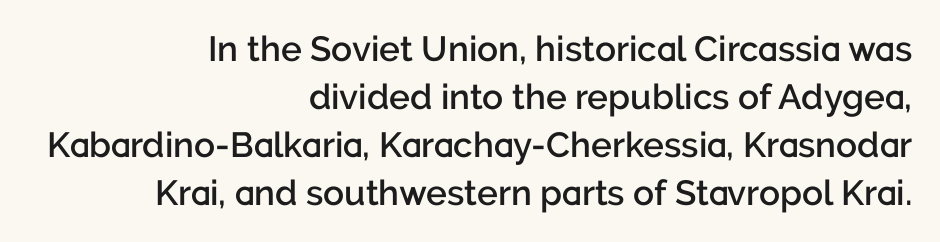
{"serif": "no", "italic": "no", "bold": "semi", "weight": "semibold", "width": "normal", "stroke_contrast": "low", "x_height": "medium", "monospaced": "no", "underline": "no", "align": "right", "line_spacing": "normal", "line_spacing_ratio": 1.37, "letter_spacing": "normal", "letter_spacing_em": 0.0, "glyph_px": 35}
